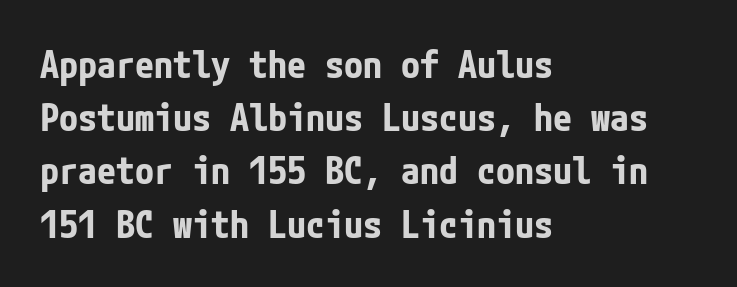
The image shows 38 px bold, condensed sans-serif type, upright; set left-aligned, normal line spacing (1.4x), normal letter spacing, not underlined; low stroke contrast and a medium x-height.
